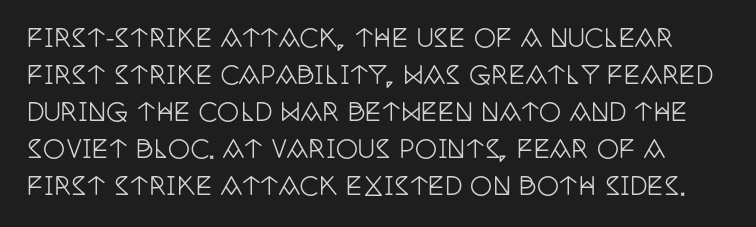
The image shows 25 px text type, upright; set normal line spacing (1.48x), normal letter spacing, not underlined.
